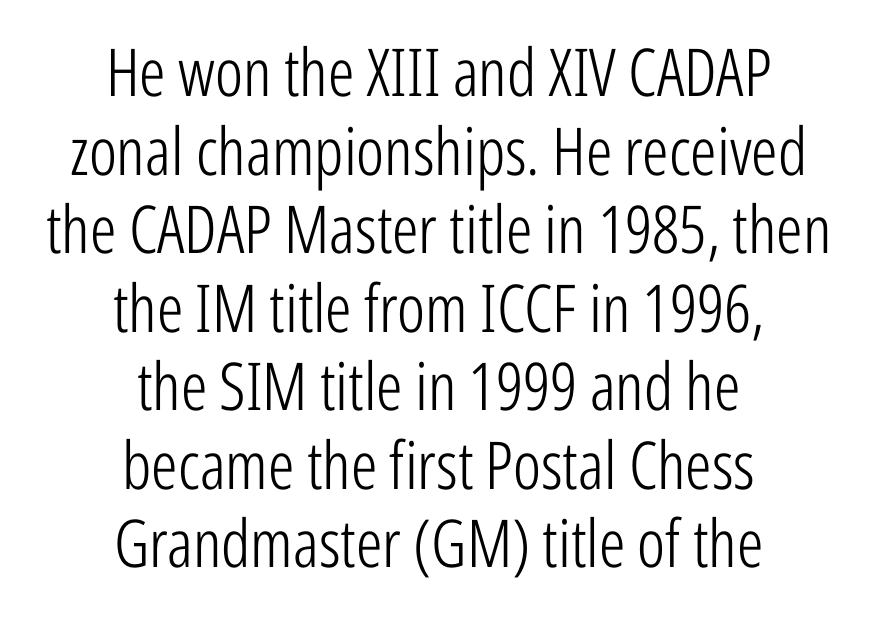
{"serif": "no", "italic": "no", "bold": "no", "weight": "light", "width": "condensed", "stroke_contrast": "low", "x_height": "medium", "monospaced": "no", "underline": "no", "align": "center", "line_spacing_ratio": 1.19, "letter_spacing": "normal", "letter_spacing_em": 0.0, "glyph_px": 66}
